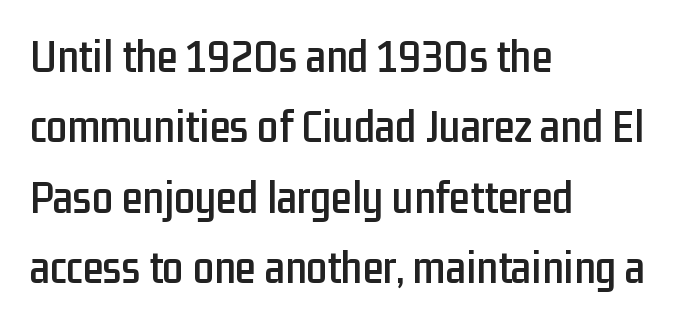
Q: Is the text italic (slanted)? A: No, it is upright.
Q: Is the typeface a serif or a sans-serif typeface? A: Sans-serif.
Q: Is the text underlined? A: No.
Q: How is the paragraph aligned? A: Left-aligned.
Q: Is the spacing between letters normal or unusually wide? A: Normal.
Q: Is the spacing between lines tight, normal or loose? A: Normal.
Q: Width (condensed, normal, or wide)? A: Condensed.
Q: Stroke contrast? A: Low.
Q: x-height? A: Medium.
Q: Monospaced? A: No.
